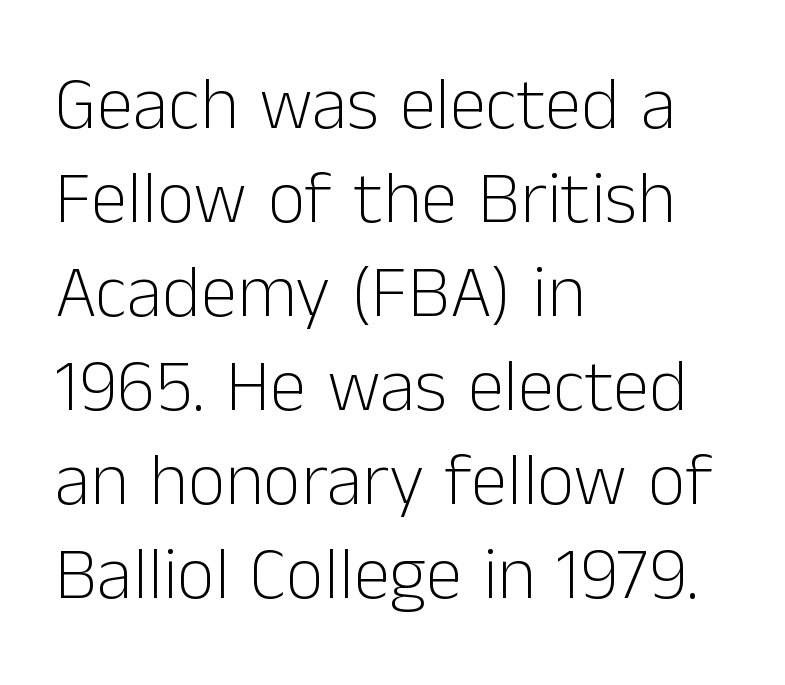
A classic flush-left, rag-right setting is used for this passage. The face used here is rendered with its standard letterfit. Compared with typical paragraphs, the rows here are spaced about the same. A typesetter would call this proportional, since set widths differ per character.
